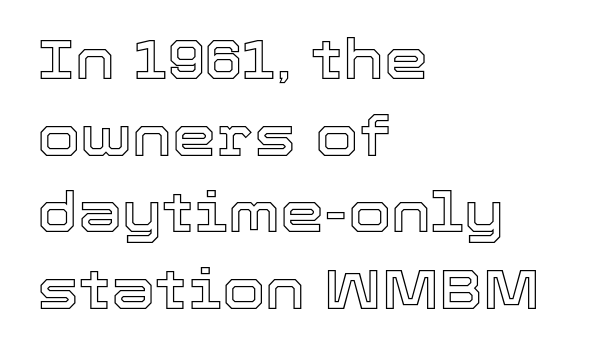
Q: Is the text italic (slanted)? A: No, it is upright.
Q: Is the text underlined? A: No.
Q: How is the paragraph aligned? A: Left-aligned.
Q: Is the spacing between letters normal or unusually wide? A: Normal.
Q: Is the spacing between lines tight, normal or loose? A: Normal.
Q: Width (condensed, normal, or wide)? A: Normal.
Q: x-height? A: Medium.
Q: Monospaced? A: No.
